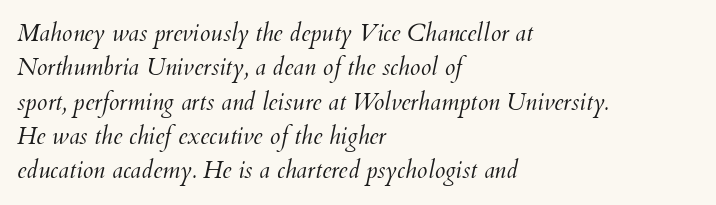
The image shows 24 px text type, italic (leaning right); set left-aligned, normal line spacing (1.43x), normal letter spacing, not underlined.
